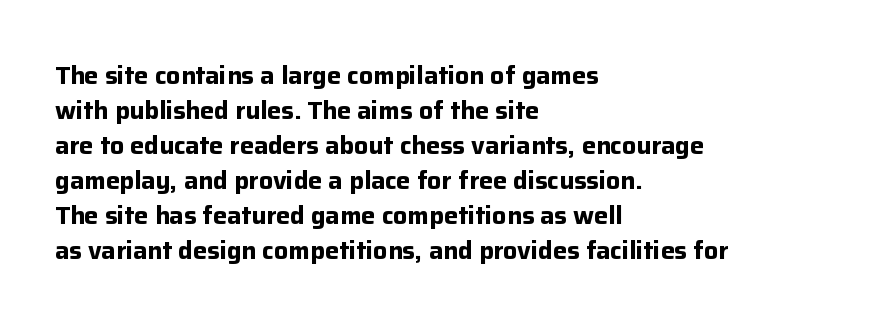
Nope, not italic — everything's standing straight. Regular leading. Teacher's note: observe the even left margin — that is flush-left alignment. The space beneath each line is pristine and unruled. Glyph-to-glyph distance matches everyday printed text.
